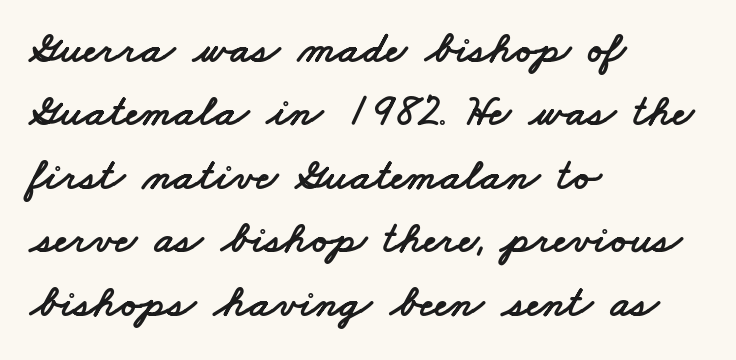
Q: Is the typeface a serif or a sans-serif typeface? A: Sans-serif.
Q: Is the text underlined? A: No.
Q: How is the paragraph aligned? A: Left-aligned.
Q: Is the spacing between letters normal or unusually wide? A: Normal.
Q: Is the spacing between lines tight, normal or loose? A: Normal.
Q: Width (condensed, normal, or wide)? A: Wide.
Q: Stroke contrast? A: Low.
Q: x-height? A: Small.
Q: Monospaced? A: No.
